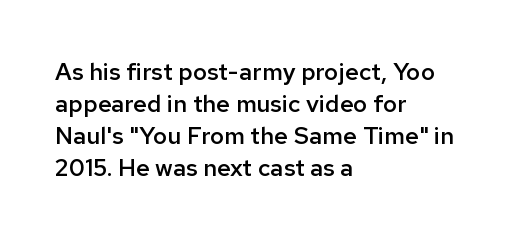
Q: Is the text bold? A: Semi-bold.
Q: Is the text italic (slanted)? A: No, it is upright.
Q: Is the text underlined? A: No.
Q: How is the paragraph aligned? A: Left-aligned.
Q: Is the spacing between letters normal or unusually wide? A: Normal.
Q: Is the spacing between lines tight, normal or loose? A: Normal.
